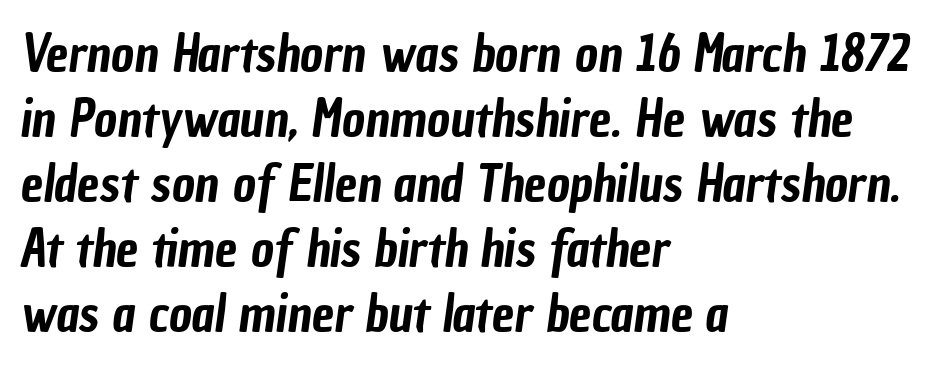
The image shows 50 px condensed sans-serif type; set left-aligned, normal line spacing (1.3x), normal letter spacing, not underlined; low stroke contrast and a medium x-height.
